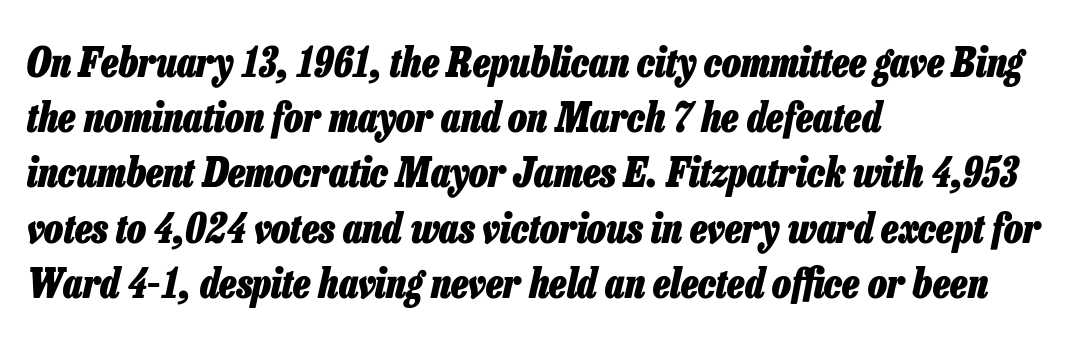
Honestly, there is no underline to notice here at all. Character widths vary here, with narrow letters taking less room than wide ones. Leading matches the norm, producing a regular column. The passage shown has conventional tracking throughout. Slanted lettering throughout.
